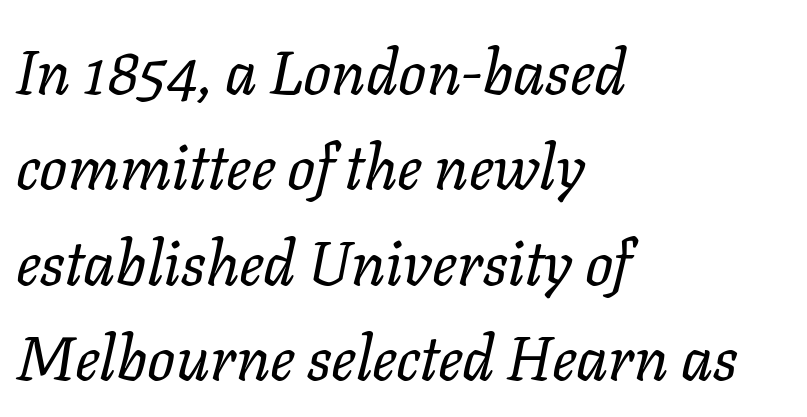
Q: Is the text bold? A: No.
Q: Is the text italic (slanted)? A: Yes, it leans right by about 11 degrees.
Q: Is the text underlined? A: No.
Q: How is the paragraph aligned? A: Left-aligned.
Q: Is the spacing between letters normal or unusually wide? A: Normal.
Q: Is the spacing between lines tight, normal or loose? A: Normal.
Q: Width (condensed, normal, or wide)? A: Normal.
Q: Stroke contrast? A: Low.
Q: x-height? A: Medium.
Q: Monospaced? A: No.
